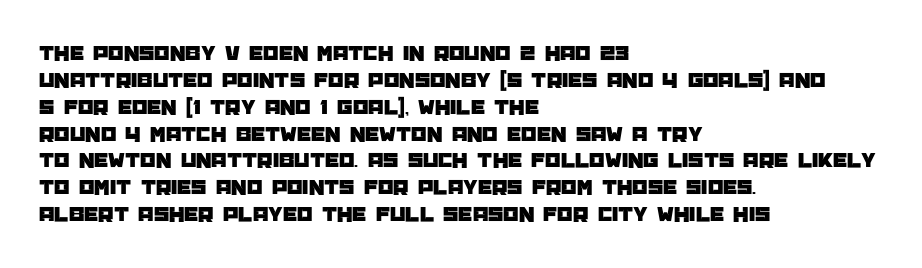
{"italic": "no", "underline": "no", "align": "left", "line_spacing_ratio": 1.22, "letter_spacing": "normal", "letter_spacing_em": 0.0, "glyph_px": 22}
